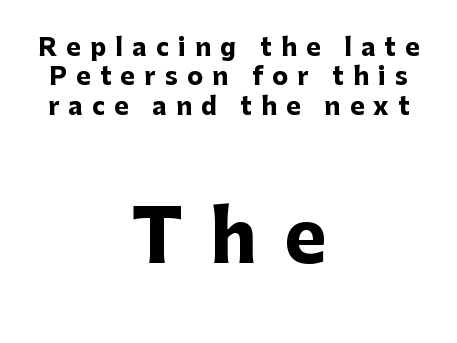
{"serif": "no", "italic": "no", "bold": "yes", "weight": "heavy", "width": "normal", "stroke_contrast": "low", "x_height": "medium", "monospaced": "no", "underline": "no", "align": "center", "line_spacing_ratio": 1.22, "letter_spacing": "wide", "letter_spacing_em": 0.39, "larger_block": "second", "size_ratio": 2.96, "glyph_px": 71}
